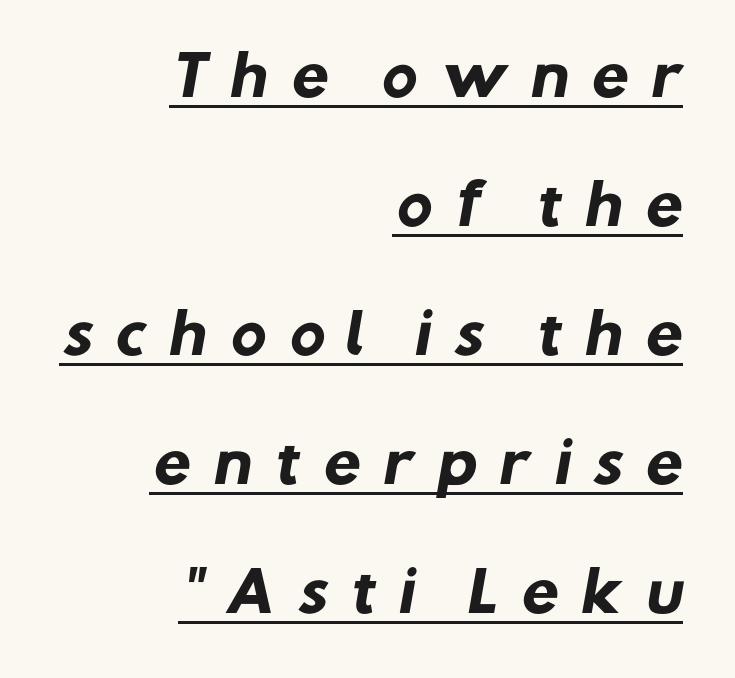
The image shows 54 px heavy sans-serif type; set right-aligned, loose line spacing (2.39x), unusually wide letter spacing (+0.39 em), underlined; low stroke contrast and a medium x-height.
